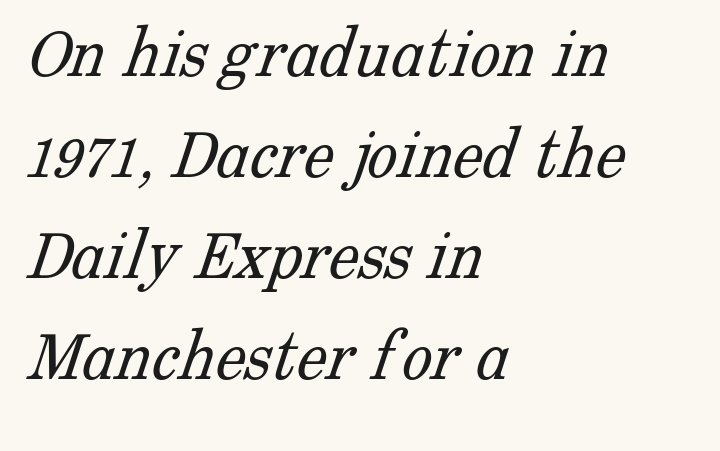
{"serif": "yes", "bold": "no", "weight": "light", "width": "normal", "stroke_contrast": "low", "x_height": "medium", "monospaced": "no", "underline": "no", "align": "left", "line_spacing": "normal", "line_spacing_ratio": 1.33, "letter_spacing": "normal", "letter_spacing_em": 0.0, "glyph_px": 76}
